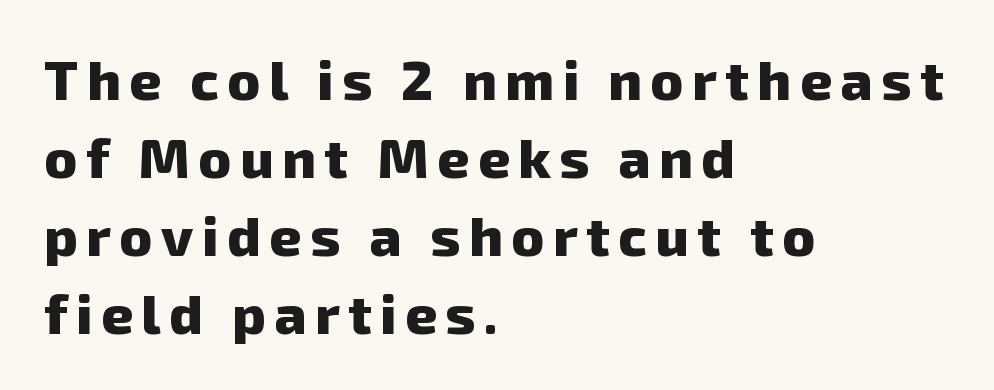
Left-aligned paragraph, ragged on the right. The lines sit at an ordinary, default distance from one another. Proportional: the letters do not fall into vertical columns. The passage shown is emphatically bold.
